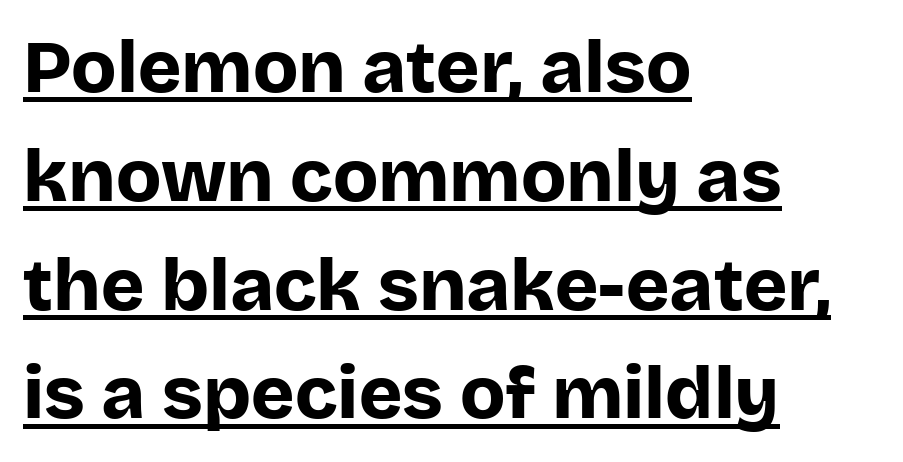
{"serif": "no", "italic": "no", "bold": "yes", "weight": "bold", "width": "normal", "stroke_contrast": "low", "x_height": "large", "monospaced": "no", "underline": "yes", "align": "left", "line_spacing": "normal", "line_spacing_ratio": 1.47, "letter_spacing": "normal", "letter_spacing_em": 0.0, "glyph_px": 74}
